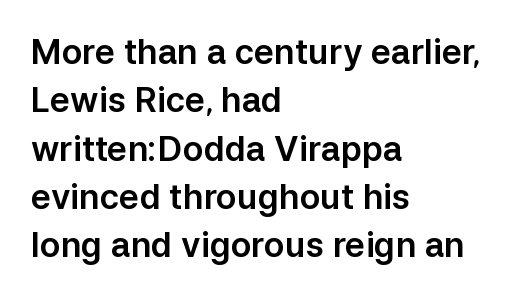
Q: Is the text italic (slanted)? A: No, it is upright.
Q: Is the typeface a serif or a sans-serif typeface? A: Sans-serif.
Q: Is the text underlined? A: No.
Q: How is the paragraph aligned? A: Left-aligned.
Q: Is the spacing between letters normal or unusually wide? A: Normal.
Q: Is the spacing between lines tight, normal or loose? A: Normal.
Q: Width (condensed, normal, or wide)? A: Normal.
Q: Stroke contrast? A: Low.
Q: x-height? A: Medium.
Q: Monospaced? A: No.
